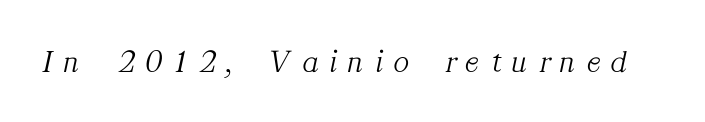
The image shows 32 px light serif type, italic (leaning right); set unusually wide letter spacing (+0.35 em), not underlined; medium stroke contrast and a medium x-height.
